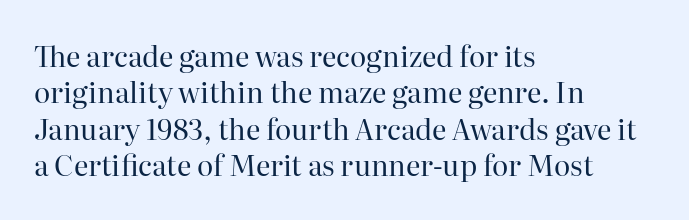
The image shows 28 px regular-weight serif type, upright; set left-aligned, normal line spacing (1.3x), normal letter spacing, not underlined; high stroke contrast and a medium x-height.
